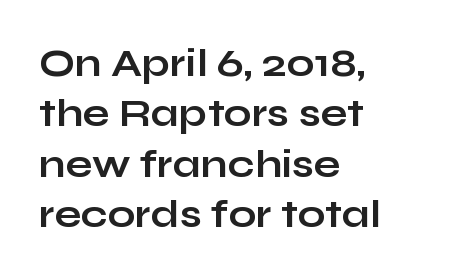
The type sits square on the baseline with zero lean. Letters rest on an invisible, unmarked baseline. These lines keep a tight, regular rhythm from letter to letter. The block of text has a typical density, with ordinary space between rows. The face used here is proportionally spaced, like ordinary book or web type.
